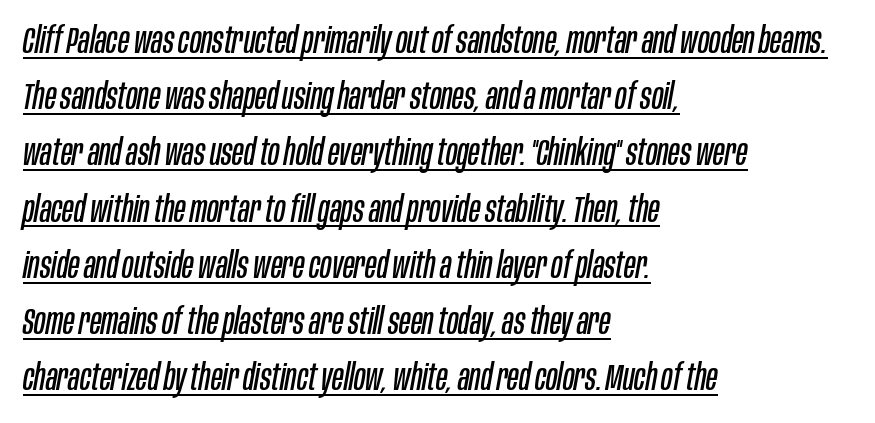
{"italic": "yes", "lean": "right", "slant_degrees": 10, "bold": "no", "weight": "regular", "width": "condensed", "stroke_contrast": "low", "x_height": "large", "monospaced": "no", "underline": "yes", "align": "left", "line_spacing": "normal", "line_spacing_ratio": 1.52, "letter_spacing": "normal", "letter_spacing_em": 0.0, "glyph_px": 37}
